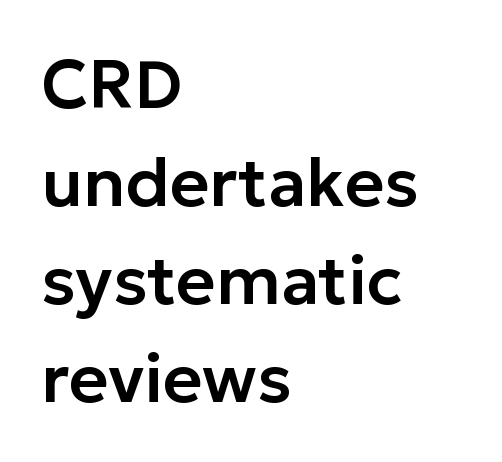
The image shows 68 px sans-serif type, upright; set left-aligned, normal line spacing (1.44x), normal letter spacing, not underlined; low stroke contrast and a medium x-height.
